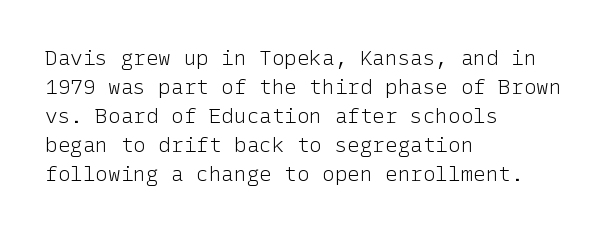
The image shows 21 px text type, upright; set left-aligned, normal line spacing (1.38x), normal letter spacing, not underlined.
